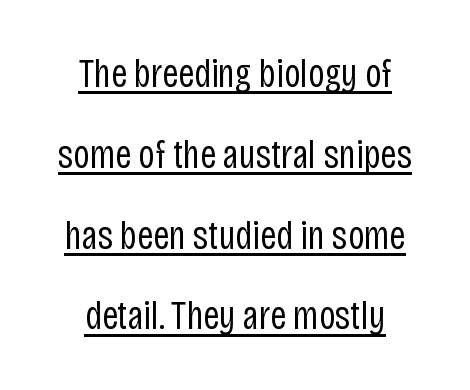
The string is rendered with underlining switched on. Observe the ordinary spacing: letters are neighbours, not strangers. The text was rendered using a sans face with plain stroke endings. The rag falls on both sides of this text block equally.
